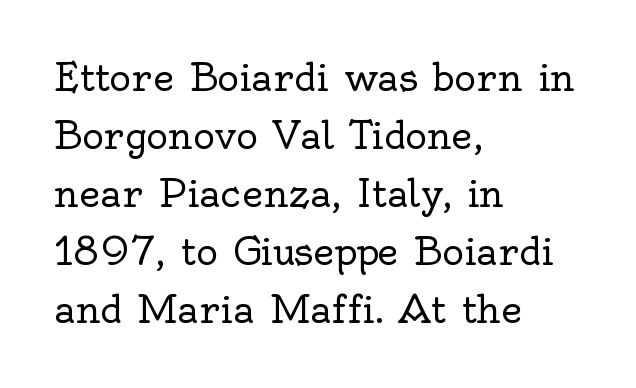
{"serif": "yes", "italic": "no", "bold": "no", "weight": "regular", "width": "normal", "x_height": "small", "monospaced": "no", "underline": "no", "align": "left", "line_spacing": "normal", "line_spacing_ratio": 1.57, "letter_spacing": "normal", "letter_spacing_em": 0.0, "glyph_px": 37}
